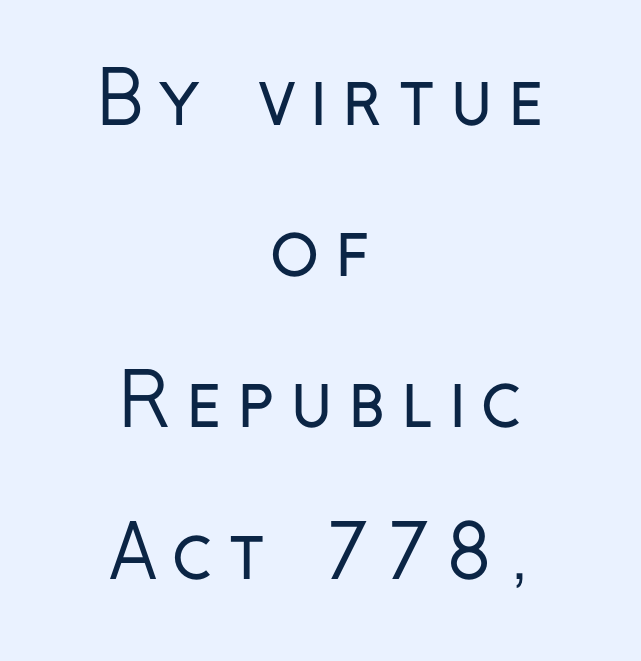
{"serif": "no", "italic": "no", "bold": "no", "weight": "regular", "width": "condensed", "stroke_contrast": "low", "x_height": "medium", "monospaced": "no", "underline": "no", "align": "center", "line_spacing": "loose", "line_spacing_ratio": 2.1, "letter_spacing": "wide", "letter_spacing_em": 0.21, "glyph_px": 72}
